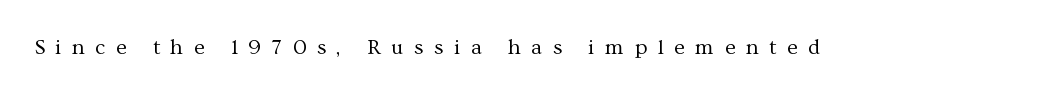
The foot of each line stays bare and open. This is not heavy type; no bold has been used. You could only call the tracking loose — the letters float apart. The lettering stays uniformly vertical, giving the passage a roman look.
